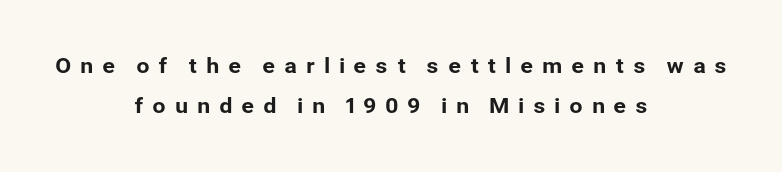
The image shows 21 px text type, upright; set centered, loose line spacing (1.9x), unusually wide letter spacing (+0.4 em), not underlined.
